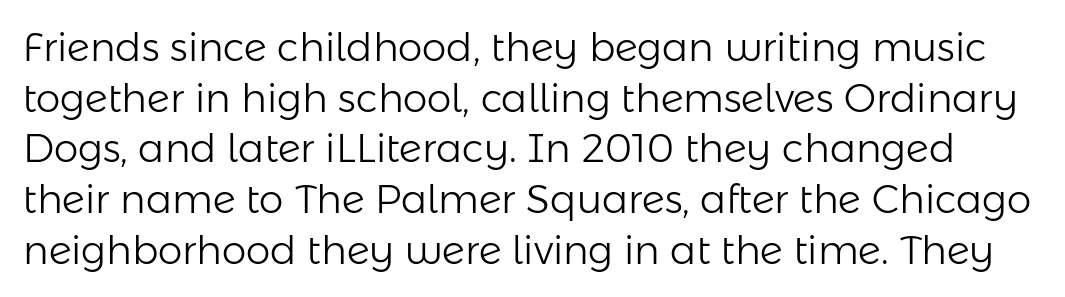
{"serif": "no", "italic": "no", "bold": "no", "weight": "light", "width": "normal", "stroke_contrast": "low", "x_height": "medium", "monospaced": "no", "underline": "no", "line_spacing": "normal", "line_spacing_ratio": 1.3, "letter_spacing": "normal", "letter_spacing_em": 0.0, "glyph_px": 39}
